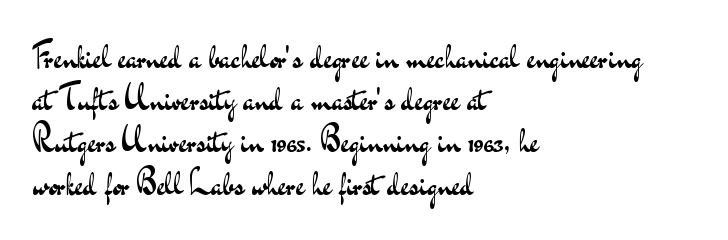
{"serif": "no", "bold": "no", "weight": "regular", "width": "wide", "stroke_contrast": "medium", "x_height": "small", "monospaced": "no", "underline": "no", "align": "left", "line_spacing": "normal", "line_spacing_ratio": 1.28, "letter_spacing": "normal", "letter_spacing_em": 0.0, "glyph_px": 33}
